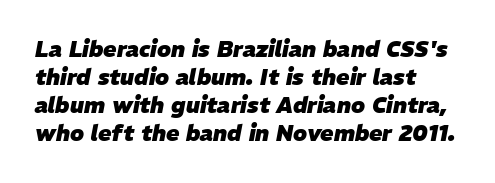
{"italic": "yes", "lean": "right", "slant_degrees": 11, "bold": "yes", "underline": "no", "align": "left", "line_spacing": "normal", "line_spacing_ratio": 1.28, "letter_spacing": "normal", "letter_spacing_em": 0.0, "glyph_px": 22}
